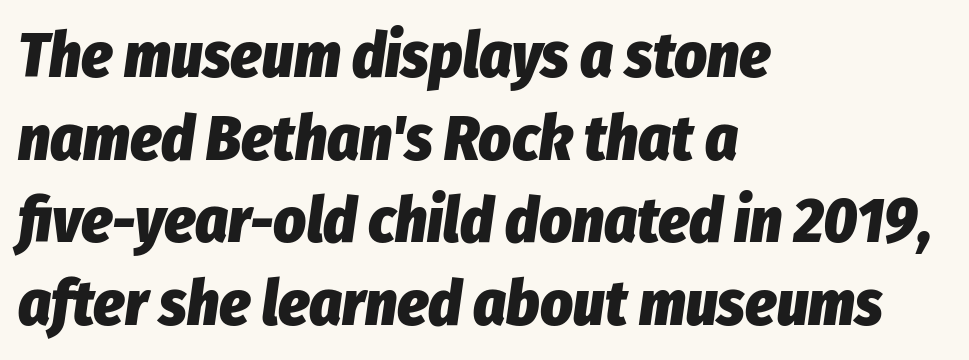
The letters are slanted; this is an italic face. Casual observation: everything's shoved over to the left. The line-height multiplier appears to be the usual default. Only glyphs here, with clear space below each row. Heft: maximum for text — a bold. The tracking reads as untouched default to a designer's eye.
